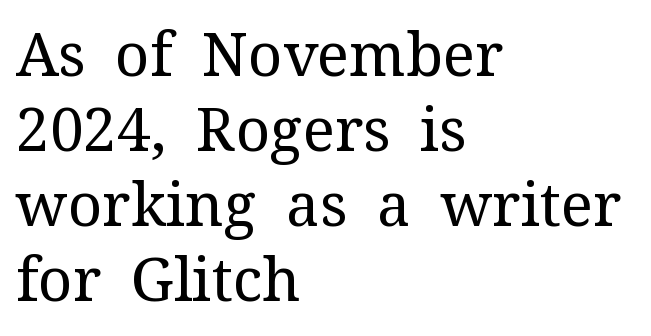
The face used here is proportionally spaced, like ordinary book or web type. No extra ink here — the face is not bold. Words float on clear page, feet unadorned. Standard letterfit; no display-style spreading of the glyphs.
